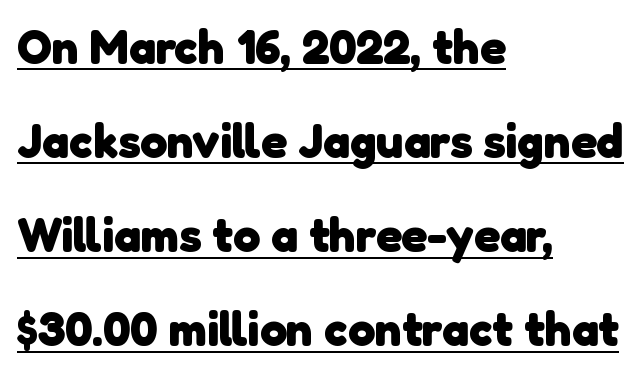
The image shows 48 px heavy sans-serif type; set left-aligned, loose line spacing (1.96x), normal letter spacing, underlined; low stroke contrast and a medium x-height.
